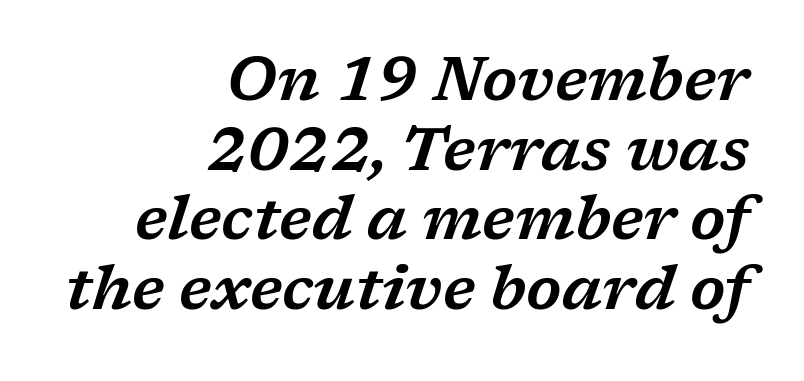
Look at the tracking — it's just the regular setting, nothing added. Do the characters align in a grid? No, the font is proportional. Serif or sans? Serif — the stroke terminals have little feet. Baseline-to-baseline distance is barely more than the letter height. These lines were composed using italics.
